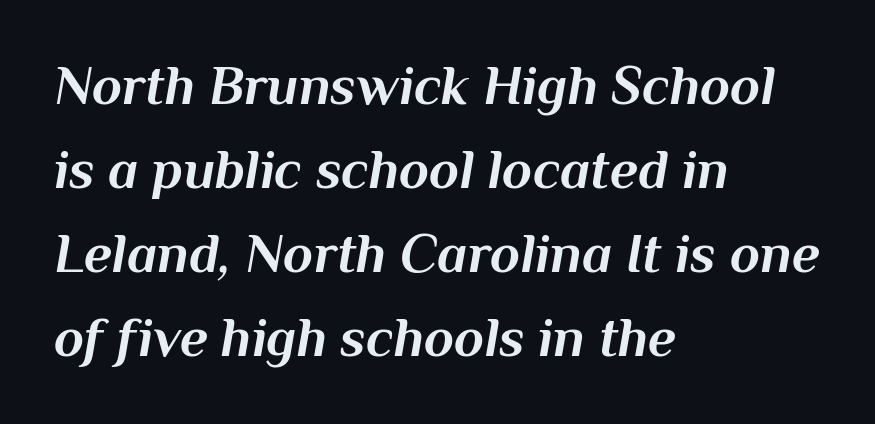
The image shows 55 px bold type, italic (leaning right); set left-aligned, normal line spacing (1.53x), normal letter spacing, not underlined; medium stroke contrast and a medium x-height.
